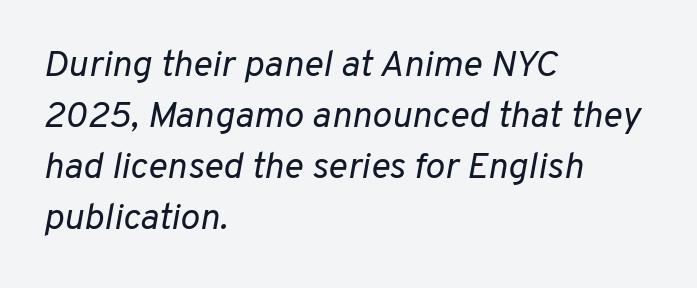
{"italic": "yes", "lean": "right", "slant_degrees": 10, "bold": "no", "weight": "regular", "width": "normal", "stroke_contrast": "low", "x_height": "medium", "monospaced": "no", "underline": "no", "align": "left", "line_spacing": "normal", "line_spacing_ratio": 1.38, "letter_spacing": "normal", "letter_spacing_em": 0.0, "glyph_px": 37}
